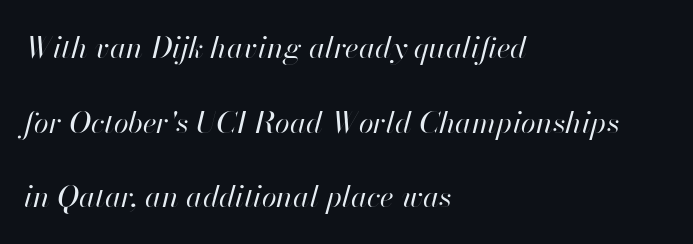
The image shows 30 px regular-weight type, italic (leaning right); set left-aligned, loose line spacing (2.49x), normal letter spacing, not underlined; high stroke contrast and a small x-height.
